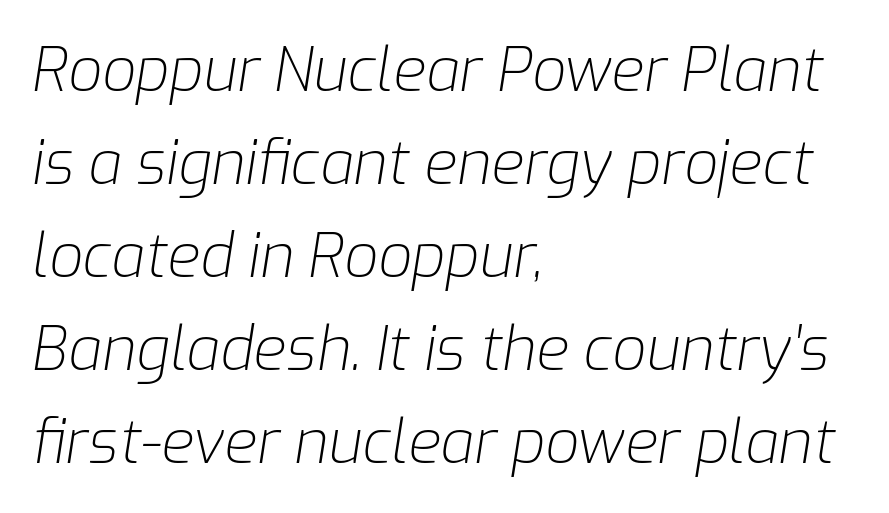
Casual observation: everything's shoved over to the left. Varying glyph widths throughout — classic text-font behaviour. Does extra space separate the letters? No, they use regular spacing. Check under the words: just untouched page.
